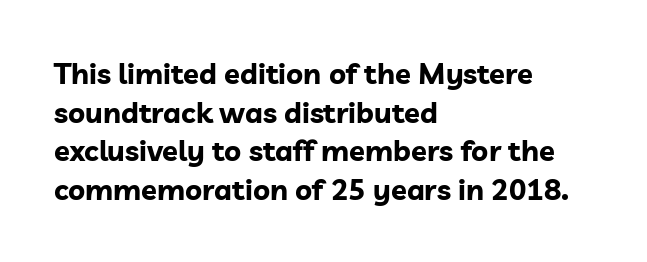
Words appear dense and cohesive because spacing is normal. Vertical strokes here are truly vertical. This is heavy type, rendered in bold. Proportional: the letters do not fall into vertical columns. The type family on display is of the sans-serif kind.
